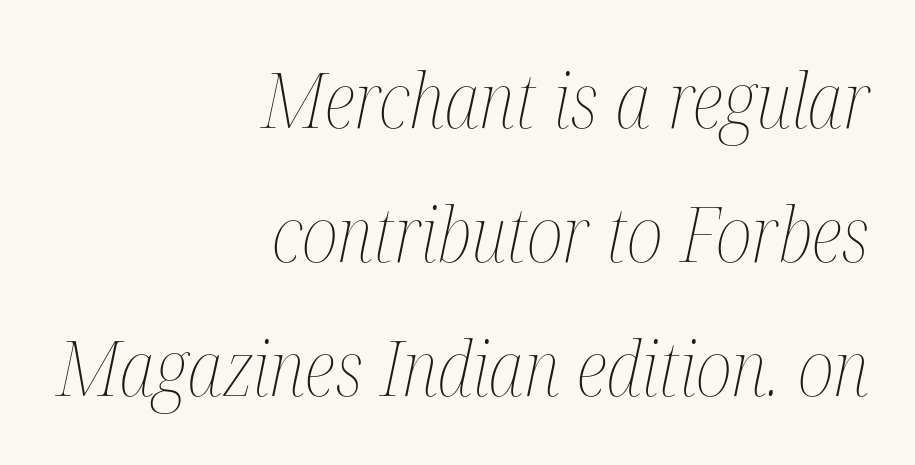
Q: Is the text bold? A: No.
Q: Is the text italic (slanted)? A: Yes, it leans right by about 12 degrees.
Q: Is the text underlined? A: No.
Q: How is the paragraph aligned? A: Right-aligned.
Q: Is the spacing between letters normal or unusually wide? A: Normal.
Q: Width (condensed, normal, or wide)? A: Condensed.
Q: Stroke contrast? A: Medium.
Q: x-height? A: Medium.
Q: Monospaced? A: No.
